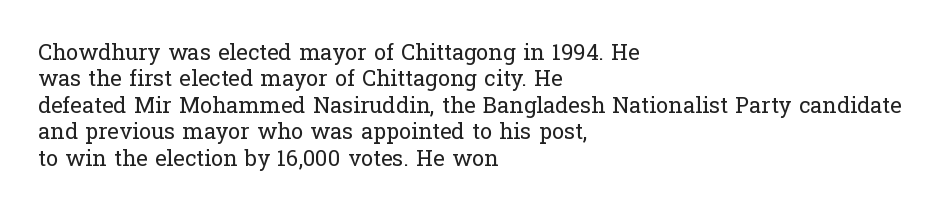
The image shows 22 px text type, upright; set left-aligned, line spacing 1.2x, normal letter spacing, not underlined.
